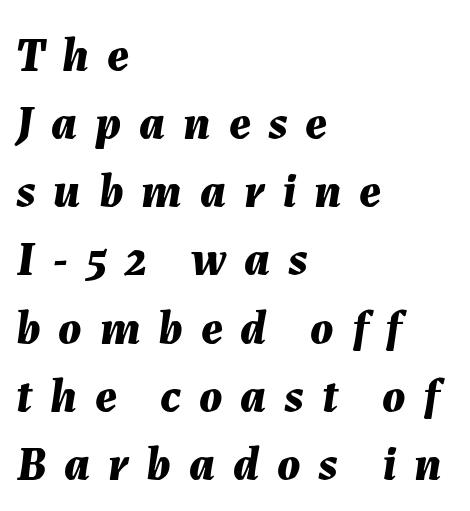
The image shows 48 px bold type, italic (leaning right); set left-aligned, normal line spacing (1.42x), unusually wide letter spacing (+0.37 em), not underlined; medium stroke contrast and a medium x-height.
